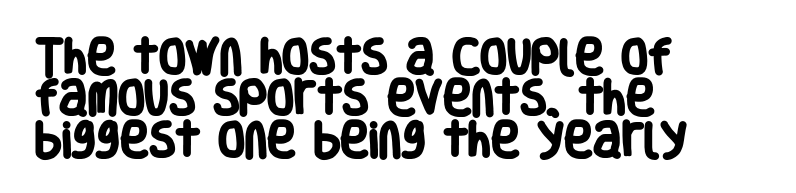
In CSS terms this would be text-align: left. Every letter is thick-stroked: bold, no question. The face used here is a sans, in the tradition of grotesques and geometrics. Caption: standard tracking, unaltered. Each letter keeps its own natural width here, so spacing adapts to shape. Leading: reduced.
